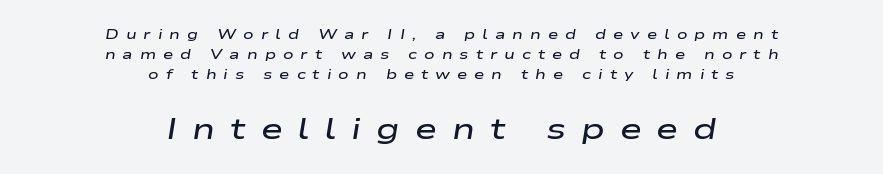
The image shows 30 px semibold, wide type, italic (leaning right); set centered, normal line spacing (1.42x), unusually wide letter spacing (+0.5 em), not underlined; the second (bottom) block is 2.14x larger; low stroke contrast and a medium x-height.
